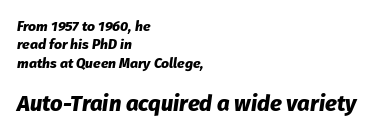
{"italic": "yes", "lean": "right", "slant_degrees": 8, "bold": "yes", "underline": "no", "align": "left", "line_spacing": "normal", "line_spacing_ratio": 1.32, "letter_spacing": "normal", "letter_spacing_em": 0.0, "larger_block": "second", "size_ratio": 1.57, "glyph_px": 22}
